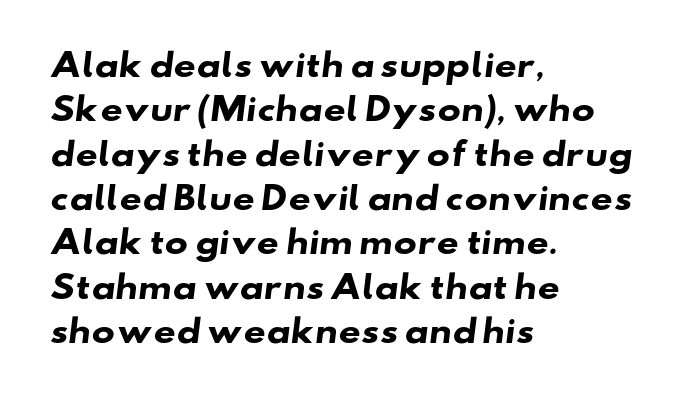
Q: Is the text bold? A: Yes.
Q: Is the typeface a serif or a sans-serif typeface? A: Sans-serif.
Q: Is the text underlined? A: No.
Q: How is the paragraph aligned? A: Left-aligned.
Q: Is the spacing between letters normal or unusually wide? A: Normal.
Q: Is the spacing between lines tight, normal or loose? A: Normal.
Q: Width (condensed, normal, or wide)? A: Wide.
Q: Stroke contrast? A: Low.
Q: x-height? A: Small.
Q: Monospaced? A: No.
